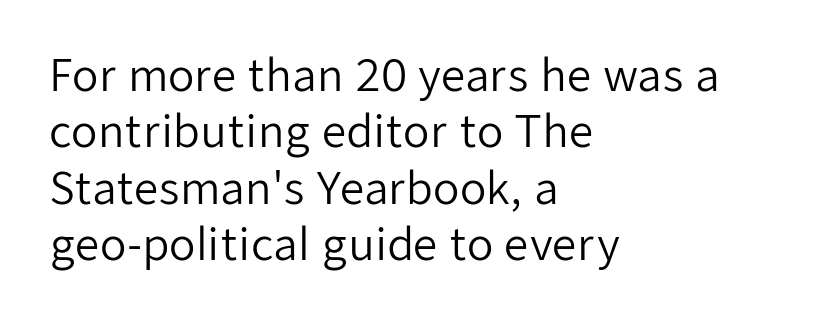
The image shows 43 px regular-weight sans-serif type, upright; set left-aligned, normal line spacing (1.31x), normal letter spacing, not underlined; low stroke contrast and a medium x-height.
